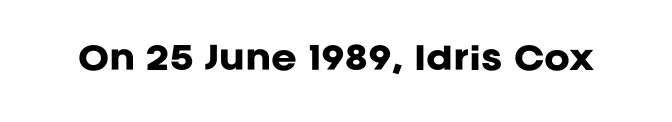
Emphasis by weight is at full strength: bold. The gap between lines stays unmarked. Short note: letters normally spaced. Serif or sans? Sans — the stroke terminals are bare. A typesetter would call this proportional, since set widths differ per character. This is the regular roman posture of the typeface.
